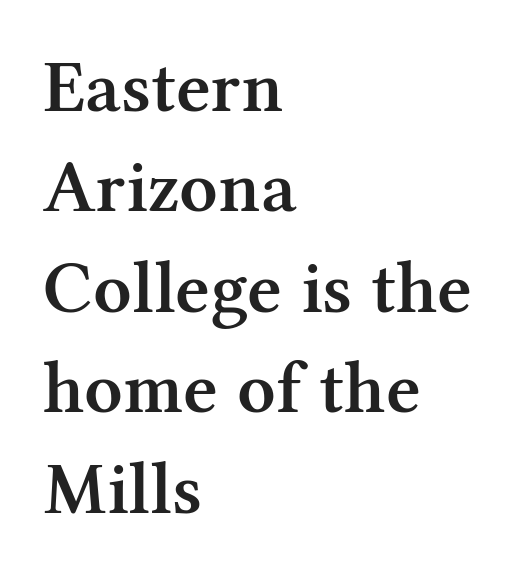
The image shows 75 px semibold serif type, upright; set left-aligned, normal line spacing (1.34x), normal letter spacing, not underlined; medium stroke contrast and a medium x-height.
